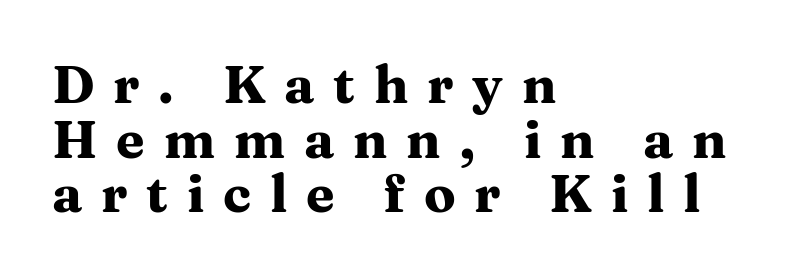
Q: Is the text bold? A: Yes.
Q: Is the text italic (slanted)? A: No, it is upright.
Q: Is the typeface a serif or a sans-serif typeface? A: Serif.
Q: Is the text underlined? A: No.
Q: How is the paragraph aligned? A: Left-aligned.
Q: Is the spacing between letters normal or unusually wide? A: Unusually wide.
Q: Is the spacing between lines tight, normal or loose? A: Tight.
Q: Width (condensed, normal, or wide)? A: Wide.
Q: Stroke contrast? A: Medium.
Q: x-height? A: Medium.
Q: Monospaced? A: No.
